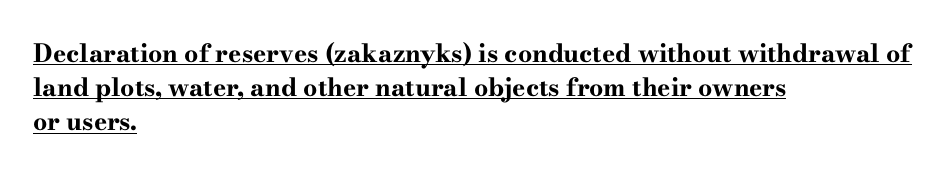
This block has exactly the height ordinary leading produces. The sample has been set heavy, in full bold. Glance below the letters and you will spot a drawn line. Leftover space on each line is placed entirely after the last word. In terms of posture, this sample is upright.
